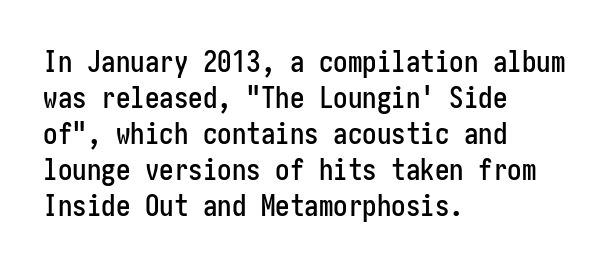
The image shows 29 px condensed sans-serif type, upright; set left-aligned, line spacing 1.24x, normal letter spacing, not underlined; low stroke contrast and a medium x-height.
